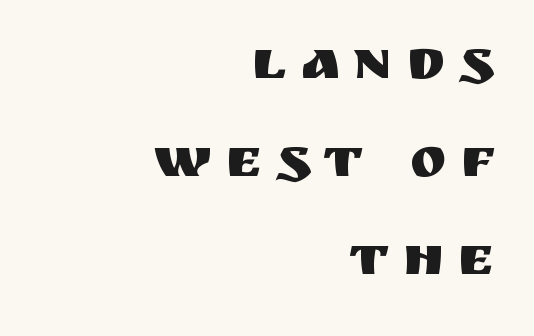
Tracking value appears strongly positive — letters spread wide. Is the block centered? No — it sits flush against the right margin. Bare-footed words on every line. The lettering stays uniformly vertical, giving the passage a roman look.
